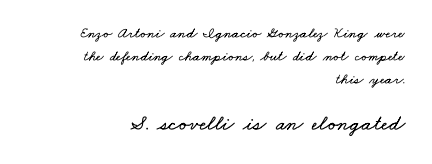
{"underline": "no", "align": "right", "line_spacing": "normal", "line_spacing_ratio": 1.54, "letter_spacing": "normal", "letter_spacing_em": 0.0, "larger_block": "second", "size_ratio": 1.47, "glyph_px": 22}
